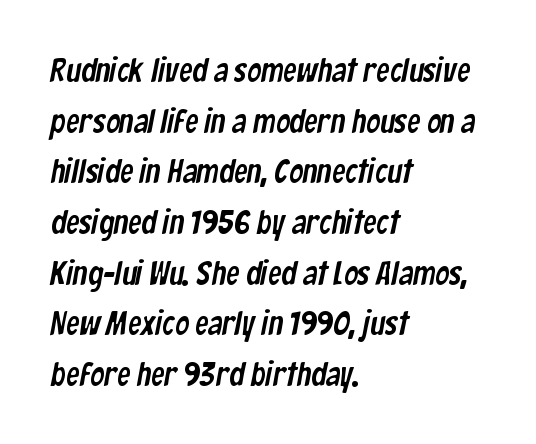
Spacing verdict: proportional, widths tailored to each character. Tracking value appears to be zero — textbook default spacing. This is sans-serif lettering, the kind often seen on screens and signage. Does the leading feel generous? No, just average.
